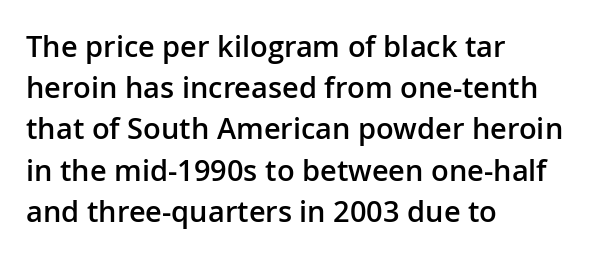
The image shows 29 px semibold sans-serif type, upright; set left-aligned, normal line spacing (1.42x), normal letter spacing, not underlined; low stroke contrast and a medium x-height.
